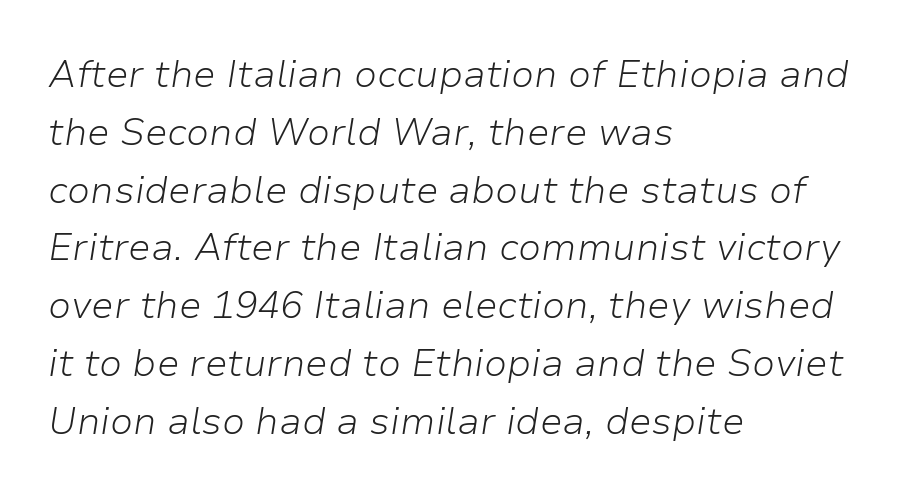
The rendering keeps characters at their native spacing. The lines in this sample share a left origin and differ only in where they stop. The specimen omits any rule beneath the text block's lines. Note the varied advance widths — an 'i' is clearly narrower than an 'm'. Summary of vertical rhythm: regular, with standard interline spacing. The lettering tilts uniformly, giving the passage an italic look.
